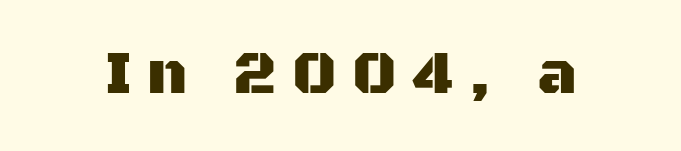
The baseline area is clear. Look at the tracking — it's clearly loosened, letters drifting apart. This sample has the flowing, uneven cadence of proportional lettering. Does the type have serifs? No, each stem ends abruptly. The axis of the letterforms is exactly vertical.
